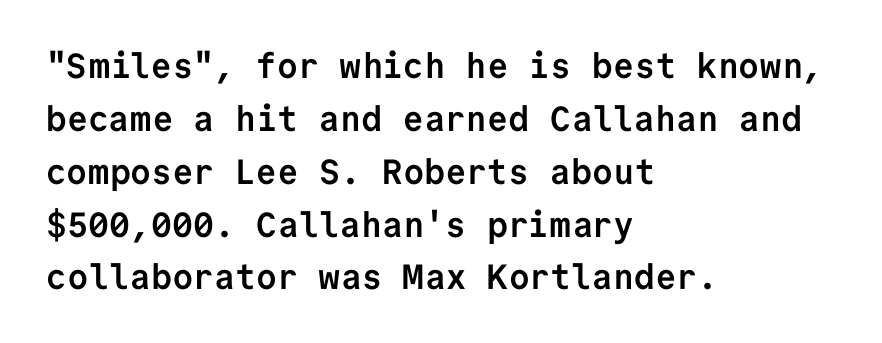
Q: Is the text bold? A: Yes.
Q: Is the text italic (slanted)? A: No, it is upright.
Q: Is the typeface a serif or a sans-serif typeface? A: Sans-serif.
Q: Is the text underlined? A: No.
Q: How is the paragraph aligned? A: Left-aligned.
Q: Is the spacing between letters normal or unusually wide? A: Normal.
Q: Is the spacing between lines tight, normal or loose? A: Normal.
Q: Width (condensed, normal, or wide)? A: Normal.
Q: Stroke contrast? A: Low.
Q: x-height? A: Medium.
Q: Monospaced? A: Yes.
